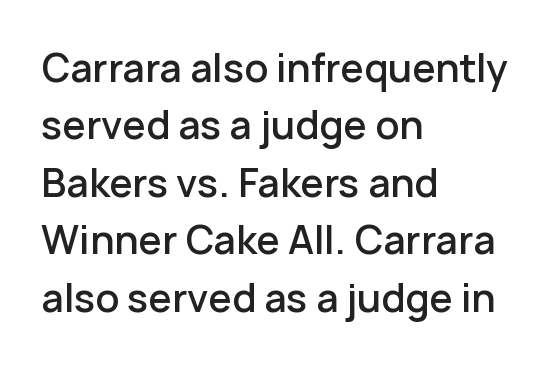
A student would call this left alignment; a typographer would say flush left, rag right. Spacing between characters is what you'd get straight out of the box. What's the leading like? Ordinary, nothing unusual. The face used here is proportionally spaced, like ordinary book or web type. Underlining? Definitely not there. Every letter is mildly thick-stroked: semibold rather than bold.
